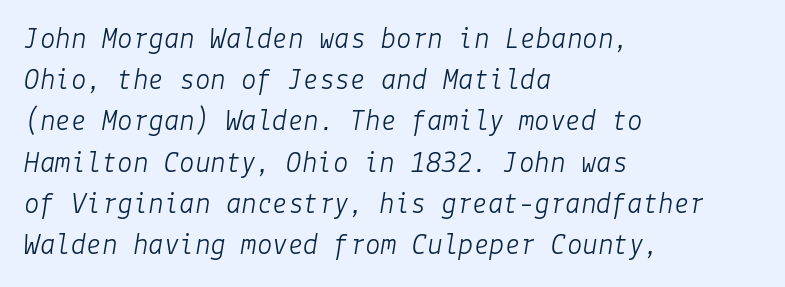
{"italic": "yes", "lean": "right", "slant_degrees": 9, "bold": "no", "weight": "light", "width": "normal", "stroke_contrast": "low", "x_height": "medium", "underline": "no", "align": "left", "line_spacing": "normal", "line_spacing_ratio": 1.33, "letter_spacing": "normal", "letter_spacing_em": 0.0, "glyph_px": 31}
